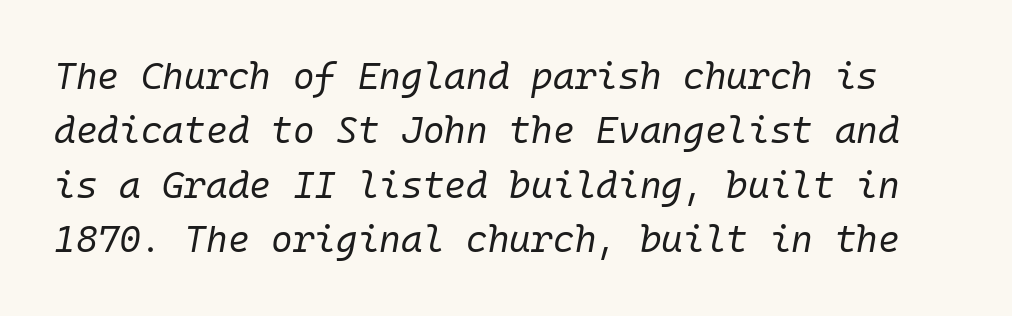
Nothing unusual about the tracking: characters are spaced as the font intends. The lines sit at an ordinary, default distance from one another. The letters march in equal steps, a hallmark of fixed-pitch type. This sample uses an oblique cut, with every glyph tilted off the vertical. Weight: not bold — regular or lighter.
